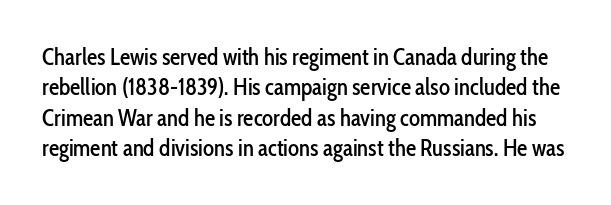
The image shows 23 px text type, upright; set normal line spacing (1.32x), normal letter spacing, not underlined.
